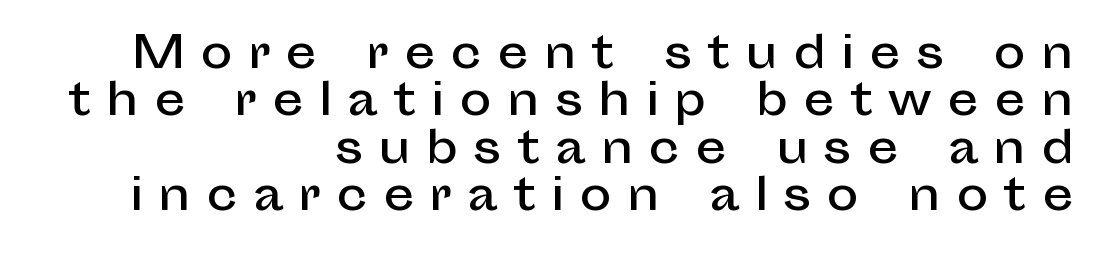
Each letter keeps its own natural width here, so spacing adapts to shape. Does the lettering tilt? It doesn't — this is upright. The letters are spread apart with noticeably loose tracking. Look at the bottom of the vertical strokes: they stop flat, with no serifs. The gap between lines stays unmarked. These lines stack with their right ends in a neat column.
